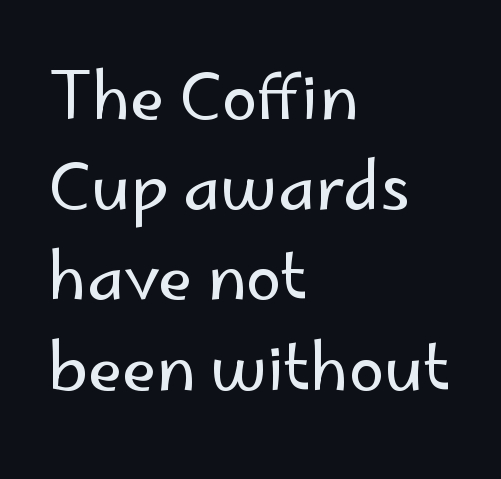
{"serif": "no", "italic": "no", "bold": "no", "weight": "regular", "width": "normal", "stroke_contrast": "low", "x_height": "small", "monospaced": "no", "underline": "no", "align": "left", "line_spacing": "normal", "line_spacing_ratio": 1.41, "letter_spacing": "normal", "letter_spacing_em": 0.0, "glyph_px": 64}
